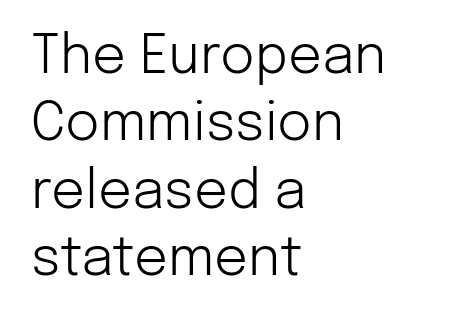
The image shows 53 px light sans-serif type, upright; set left-aligned, normal line spacing (1.27x), normal letter spacing, not underlined; low stroke contrast and a medium x-height.
